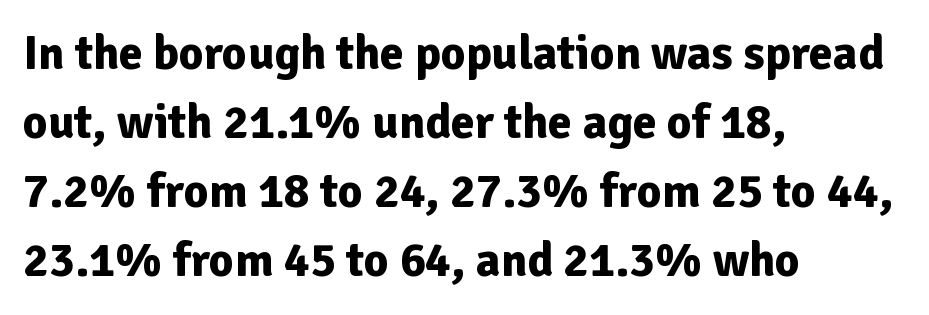
{"serif": "no", "italic": "no", "bold": "yes", "weight": "bold", "width": "normal", "stroke_contrast": "low", "x_height": "medium", "monospaced": "no", "underline": "no", "align": "left", "line_spacing": "normal", "line_spacing_ratio": 1.44, "letter_spacing": "normal", "letter_spacing_em": 0.0, "glyph_px": 48}
